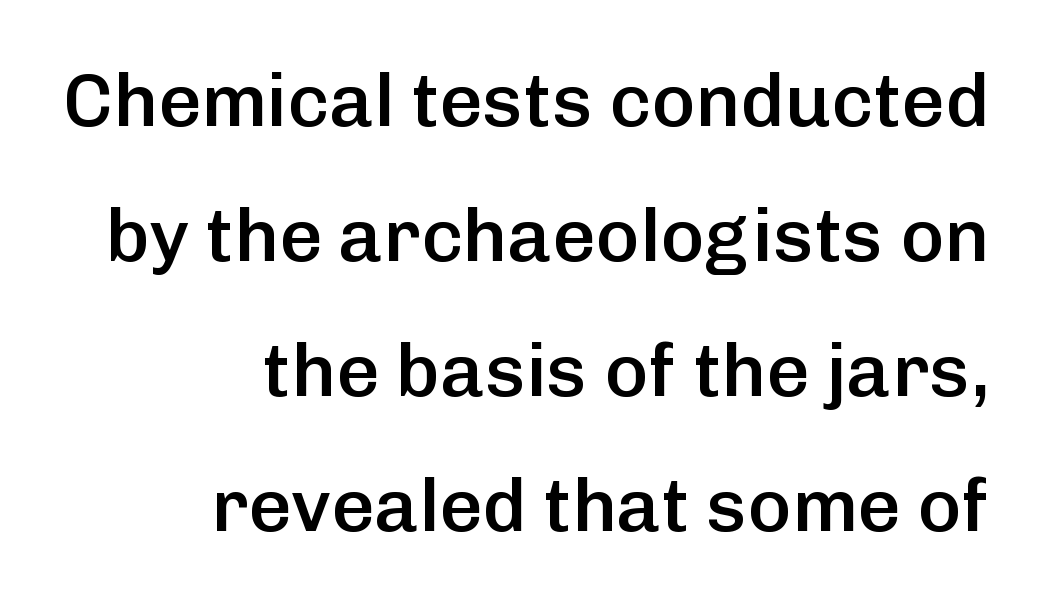
{"serif": "no", "italic": "no", "bold": "semi", "weight": "semibold", "width": "normal", "stroke_contrast": "low", "x_height": "medium", "monospaced": "no", "underline": "no", "align": "right", "line_spacing_ratio": 1.8, "letter_spacing": "normal", "letter_spacing_em": 0.0, "glyph_px": 75}
